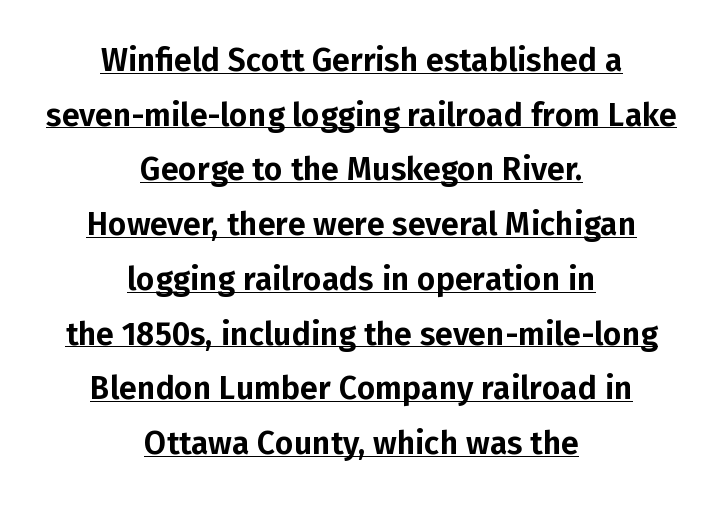
{"serif": "no", "italic": "no", "width": "normal", "stroke_contrast": "low", "x_height": "medium", "monospaced": "no", "underline": "yes", "align": "center", "line_spacing_ratio": 1.71, "letter_spacing": "normal", "letter_spacing_em": 0.0, "glyph_px": 32}
